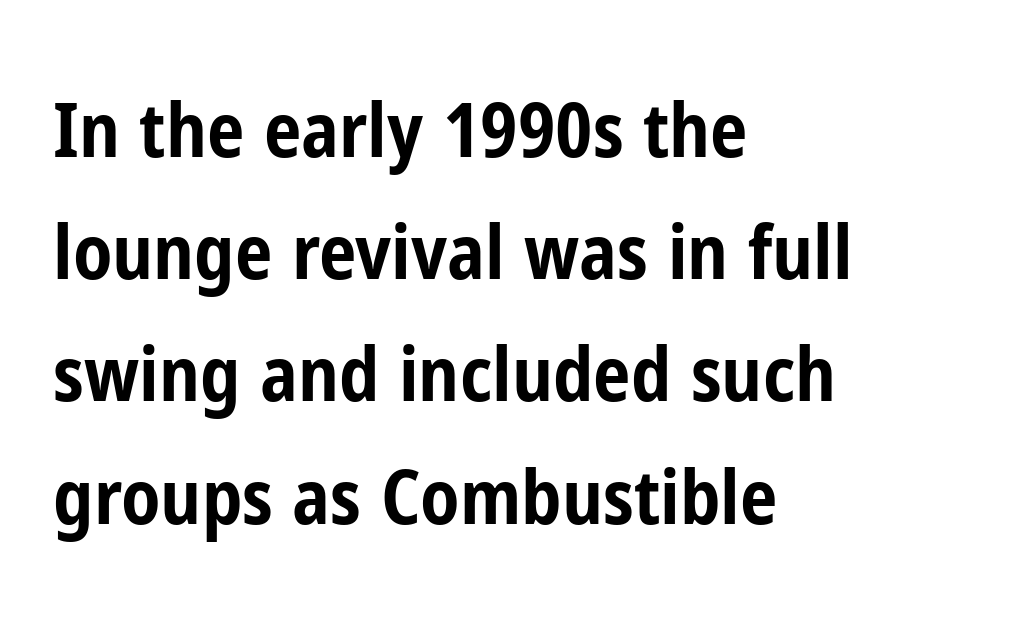
The image shows 75 px bold, condensed sans-serif type, upright; set left-aligned, normal line spacing (1.63x), normal letter spacing, not underlined; low stroke contrast and a medium x-height.
